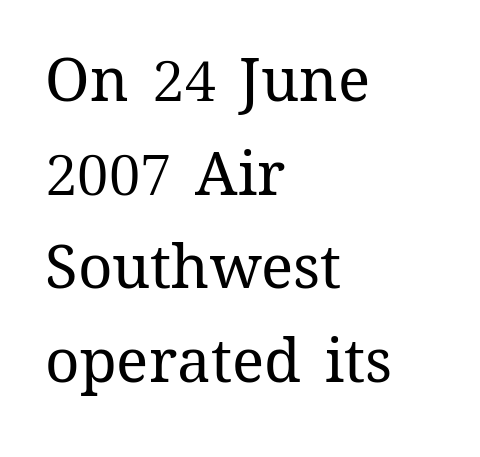
This sample is left-justified, so line endings fall wherever the words run out. This reads as an unemphasized weight, regular at the heaviest. Character widths vary here, with narrow letters taking less room than wide ones. Does extra space separate the letters? No, they use regular spacing. Italic? Not at all — the glyphs are vertical.
